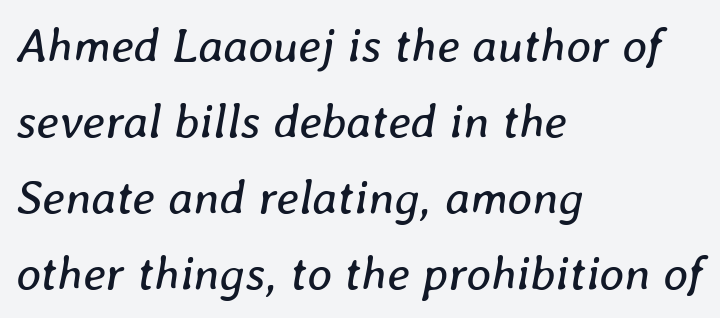
The image shows 48 px regular-weight type, italic (leaning right); set left-aligned, normal line spacing (1.58x), normal letter spacing, not underlined; low stroke contrast and a medium x-height.
